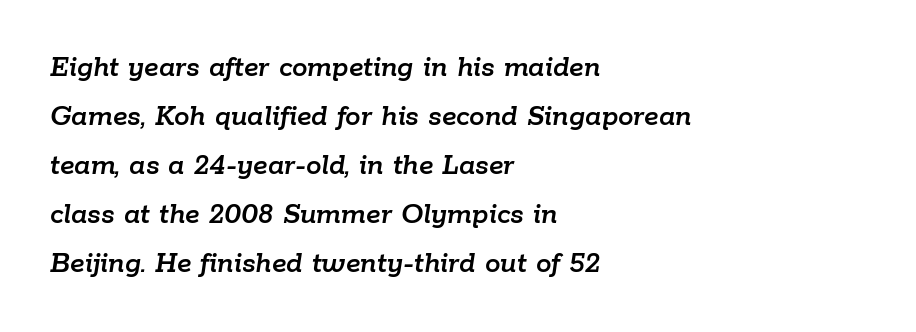
{"italic": "yes", "lean": "right", "slant_degrees": 9, "width": "normal", "stroke_contrast": "low", "x_height": "medium", "monospaced": "no", "underline": "no", "align": "left", "line_spacing": "normal", "line_spacing_ratio": 1.58, "letter_spacing": "normal", "letter_spacing_em": 0.0, "glyph_px": 31}
